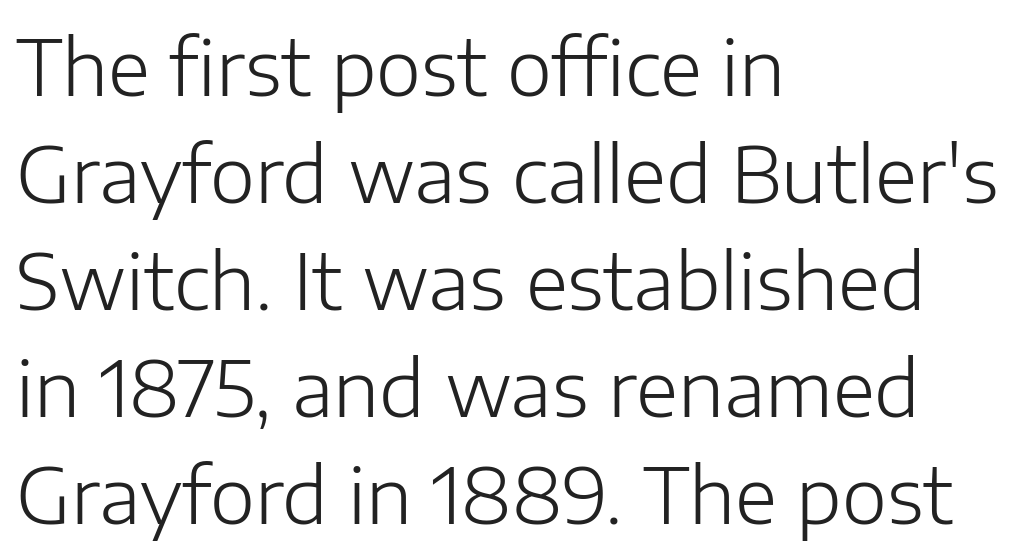
{"serif": "no", "italic": "no", "bold": "no", "weight": "light", "width": "normal", "stroke_contrast": "low", "x_height": "medium", "monospaced": "no", "underline": "no", "align": "left", "line_spacing": "normal", "line_spacing_ratio": 1.39, "letter_spacing": "normal", "letter_spacing_em": 0.0, "glyph_px": 77}
